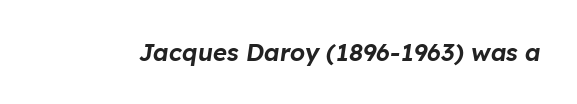
The glyphs look as if they've been sheared to an angle. Underline: absent. Standard letterfit; no display-style spreading of the glyphs.
